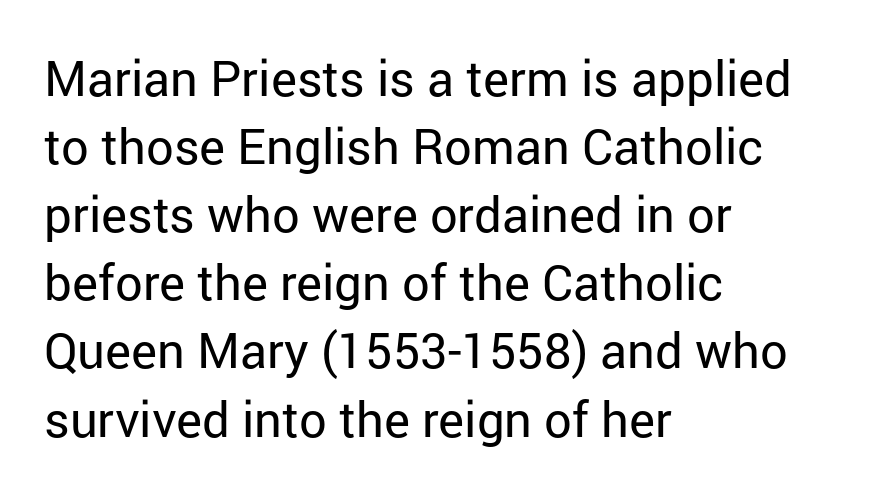
Line starts are locked; line ends wander. Words float on clear page, feet unadorned. Stroke thickness stays within the range of a standard reading face or lighter. Do the characters align in a grid? No, the font is proportional. The rendering uses a moderate line-height, typical for paragraphs.
